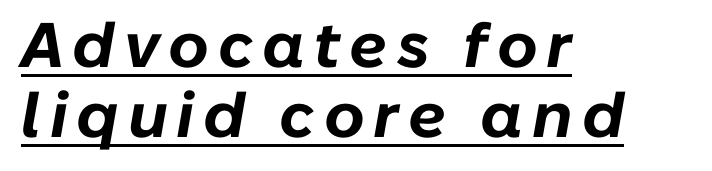
Leading is clearly below the norm, producing a dense column. Is the type slanted? Yes — the strokes lean at a clear angle. A typesetter would call this proportional, since set widths differ per character. The strokes are fattened all the way to bold. Notice how a bar underscores the lettering throughout. Line beginnings align vertically; line endings do not.
